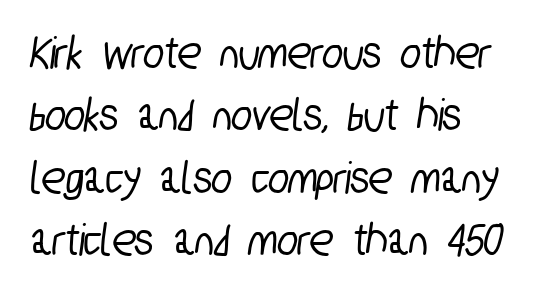
{"serif": "no", "width": "condensed", "stroke_contrast": "low", "x_height": "medium", "monospaced": "no", "underline": "no", "line_spacing": "normal", "line_spacing_ratio": 1.3, "letter_spacing": "normal", "letter_spacing_em": 0.0, "glyph_px": 48}
